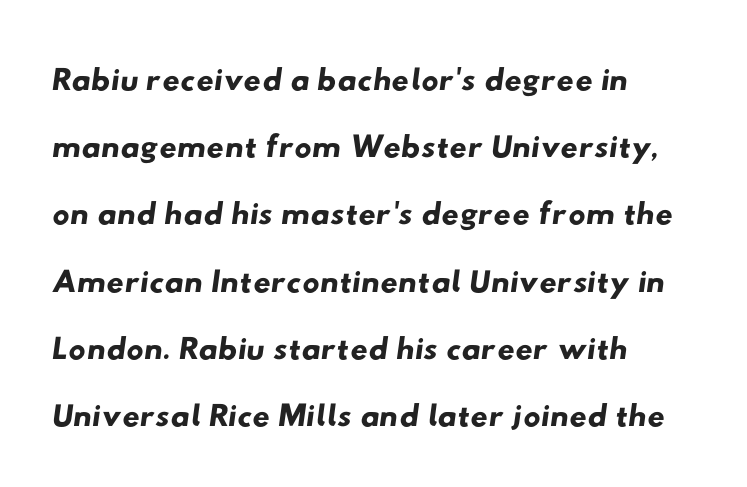
The image shows 48 px wide sans-serif type; set left-aligned, normal line spacing (1.4x), normal letter spacing, not underlined; low stroke contrast and a small x-height.
